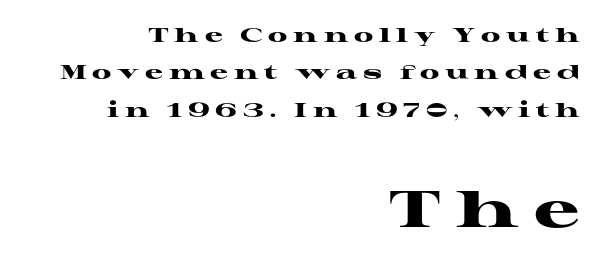
Q: Is the text bold? A: Yes.
Q: Is the text italic (slanted)? A: No, it is upright.
Q: Is the typeface a serif or a sans-serif typeface? A: Serif.
Q: Is the text underlined? A: No.
Q: How is the paragraph aligned? A: Right-aligned.
Q: Is the spacing between letters normal or unusually wide? A: Unusually wide.
Q: Which block of text is set in a larger size, the first (top) or the second (bottom)? A: The second (bottom) one.
Q: Width (condensed, normal, or wide)? A: Wide.
Q: Stroke contrast? A: High.
Q: x-height? A: Medium.
Q: Monospaced? A: No.
